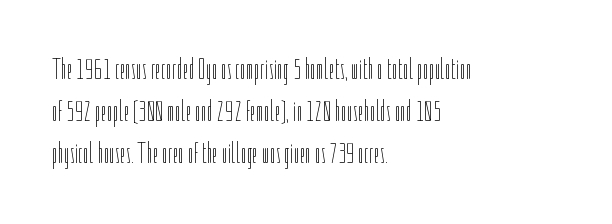
The image shows 30 px thin, condensed type, upright; set left-aligned, normal line spacing (1.4x), normal letter spacing, not underlined; low stroke contrast and a medium x-height.
